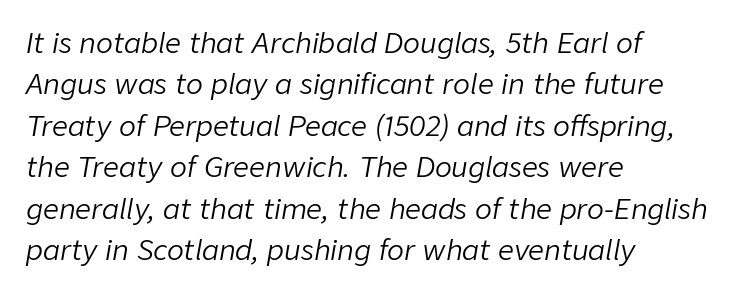
{"italic": "yes", "lean": "right", "slant_degrees": 9, "bold": "no", "weight": "light", "width": "normal", "stroke_contrast": "low", "x_height": "medium", "monospaced": "no", "underline": "no", "align": "left", "line_spacing": "normal", "line_spacing_ratio": 1.48, "letter_spacing": "normal", "letter_spacing_em": 0.0, "glyph_px": 28}
